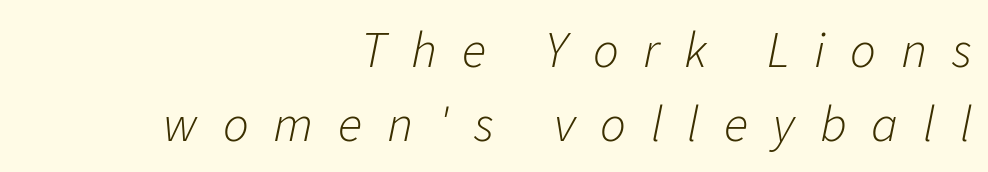
The image shows 51 px light type, italic (leaning right); set right-aligned, normal line spacing (1.46x), unusually wide letter spacing (+0.49 em), not underlined; low stroke contrast and a medium x-height.
